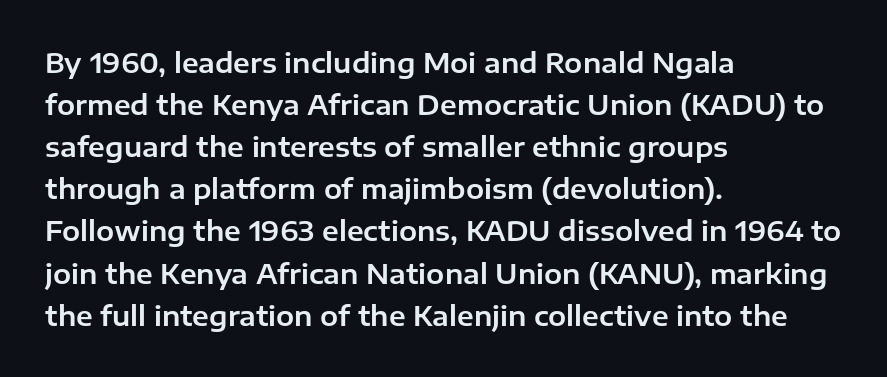
Quick note: underline off. The typesetter chose a ragged-right arrangement here. Posture: straight, roman, zero tilt. Leading: standard. Words appear dense and cohesive because spacing is normal.
